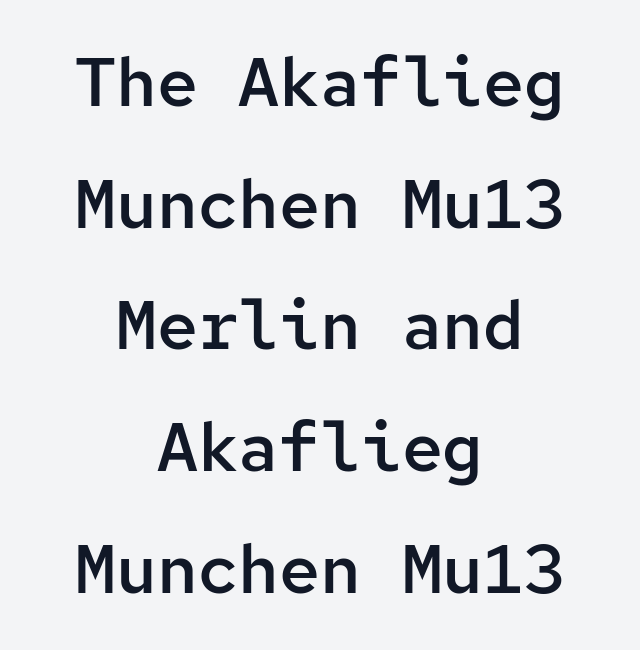
{"serif": "no", "italic": "no", "bold": "semi", "weight": "semibold", "width": "normal", "stroke_contrast": "low", "x_height": "medium", "monospaced": "yes", "underline": "no", "align": "center", "line_spacing_ratio": 1.79, "letter_spacing": "normal", "letter_spacing_em": 0.0, "glyph_px": 68}
